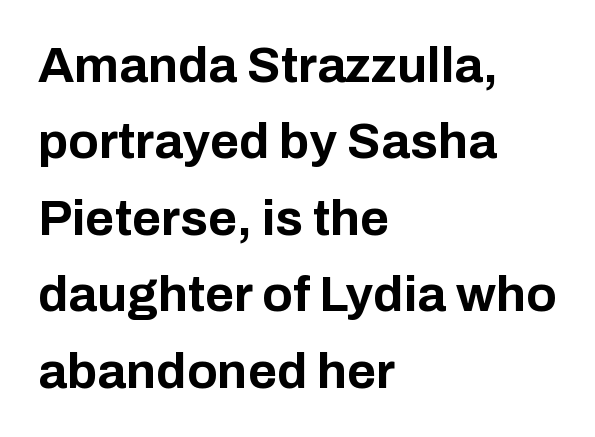
{"serif": "no", "italic": "no", "bold": "yes", "weight": "bold", "width": "normal", "stroke_contrast": "low", "x_height": "medium", "monospaced": "no", "underline": "no", "align": "left", "line_spacing": "normal", "line_spacing_ratio": 1.53, "letter_spacing": "normal", "letter_spacing_em": 0.0, "glyph_px": 50}
